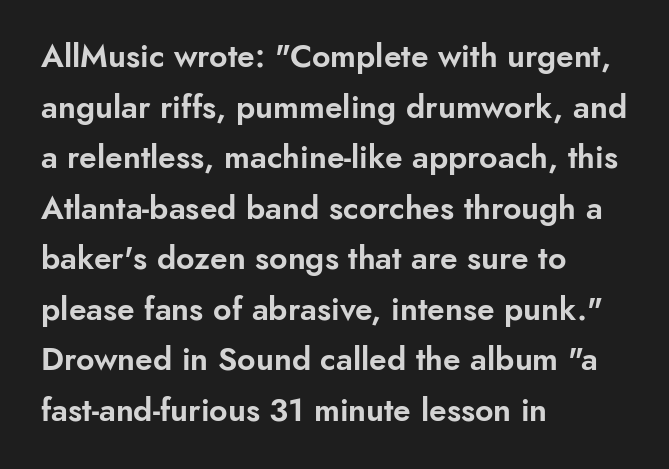
The image shows 32 px sans-serif type, upright; set left-aligned, normal line spacing (1.58x), normal letter spacing, not underlined; low stroke contrast and a small x-height.
